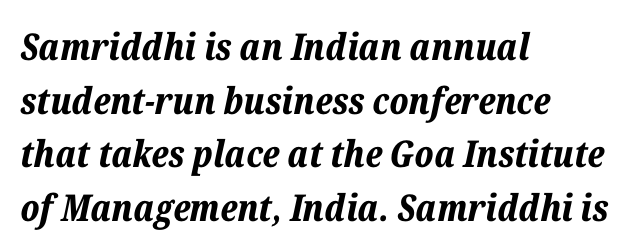
Any mark beneath the type? The region is blank. Emphasis-style slanted type is in use. You'd pick this weight for a headline — it's a proper bold. The letterforms sit shoulder to shoulder at normal distance. This rendering uses left alignment, leaving the right contour irregular.
